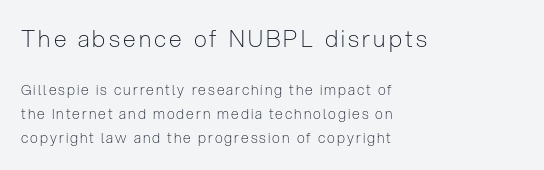
{"italic": "no", "bold": "no", "underline": "no", "align": "left", "line_spacing_ratio": 1.72, "larger_block": "first", "size_ratio": 1.64, "glyph_px": 23}
